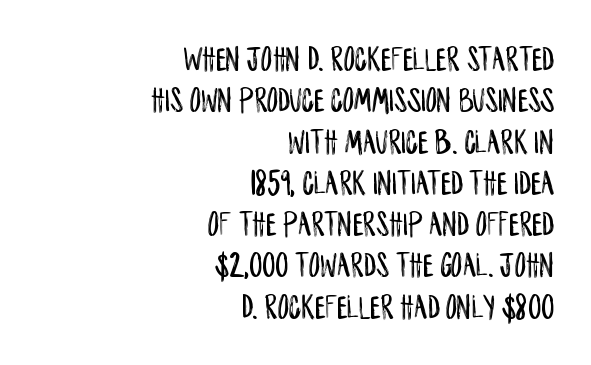
The image shows 35 px condensed sans-serif type, upright; set right-aligned, line spacing 1.18x, normal letter spacing, not underlined; low stroke contrast and a large x-height.
